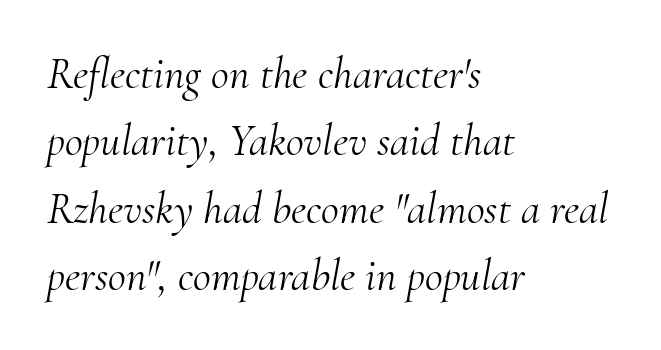
{"serif": "yes", "italic": "yes", "lean": "right", "slant_degrees": 10, "bold": "no", "weight": "light", "width": "normal", "stroke_contrast": "medium", "x_height": "small", "monospaced": "no", "underline": "no", "align": "left", "line_spacing": "normal", "line_spacing_ratio": 1.53, "letter_spacing": "normal", "letter_spacing_em": 0.0, "glyph_px": 44}
